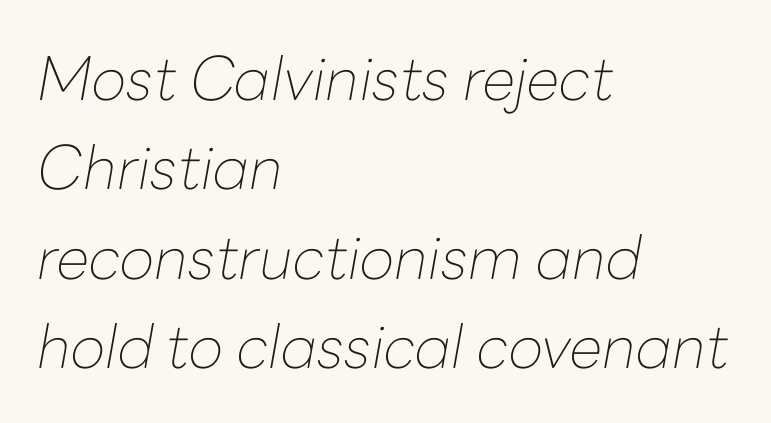
Q: Is the text bold? A: No.
Q: Is the text italic (slanted)? A: Yes, it leans right by about 10 degrees.
Q: Is the text underlined? A: No.
Q: How is the paragraph aligned? A: Left-aligned.
Q: Is the spacing between letters normal or unusually wide? A: Normal.
Q: Is the spacing between lines tight, normal or loose? A: Normal.
Q: Width (condensed, normal, or wide)? A: Normal.
Q: Stroke contrast? A: Low.
Q: x-height? A: Medium.
Q: Monospaced? A: No.
